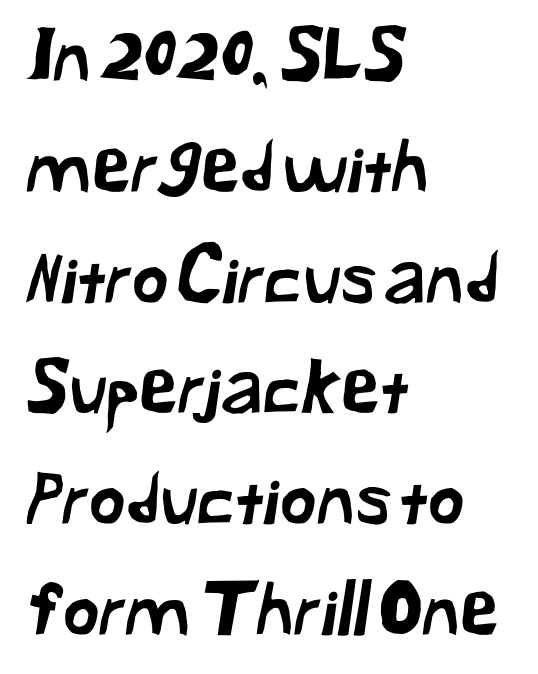
Looks like regular typesetting: each glyph gets only the width it needs. One-word summary of the alignment: left. This rendering features lettering with no underline. Glyph-to-glyph distance matches everyday printed text.
